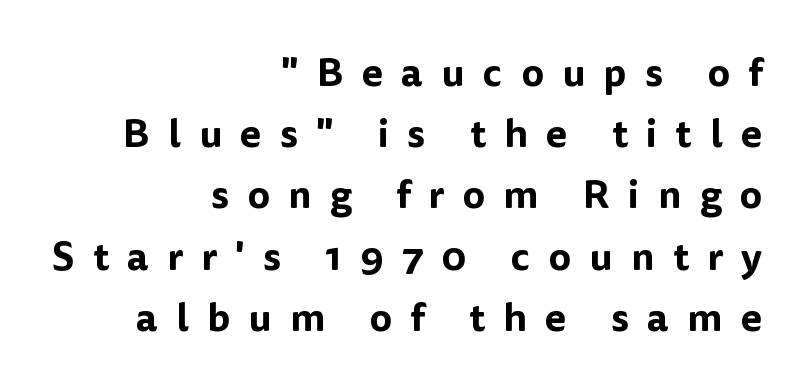
The image shows 39 px sans-serif type, upright; set right-aligned, normal line spacing (1.57x), unusually wide letter spacing (+0.47 em), not underlined; low stroke contrast and a medium x-height.
